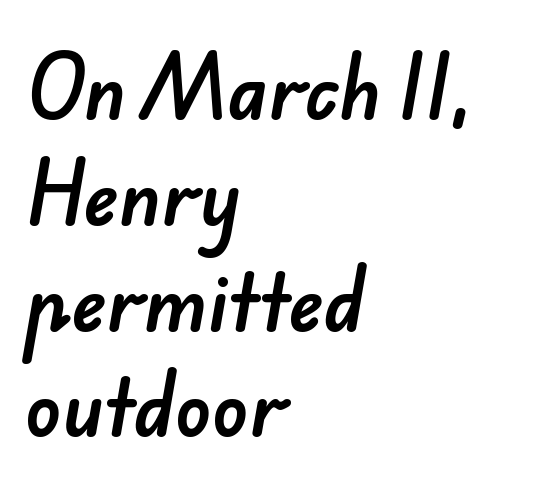
Q: Is the typeface a serif or a sans-serif typeface? A: Sans-serif.
Q: Is the text underlined? A: No.
Q: How is the paragraph aligned? A: Left-aligned.
Q: Is the spacing between letters normal or unusually wide? A: Normal.
Q: Is the spacing between lines tight, normal or loose? A: Normal.
Q: Width (condensed, normal, or wide)? A: Normal.
Q: Stroke contrast? A: Low.
Q: x-height? A: Small.
Q: Monospaced? A: No.
